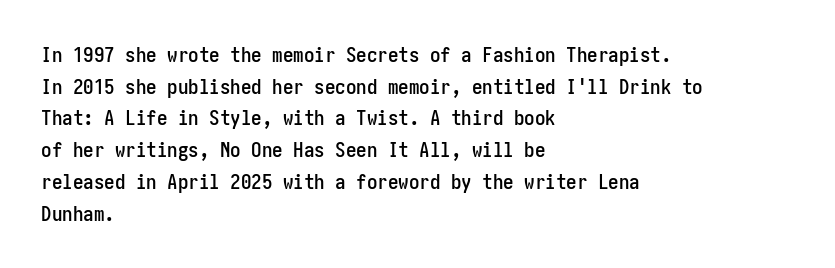
Q: Is the text italic (slanted)? A: No, it is upright.
Q: Is the text underlined? A: No.
Q: How is the paragraph aligned? A: Left-aligned.
Q: Is the spacing between letters normal or unusually wide? A: Normal.
Q: Is the spacing between lines tight, normal or loose? A: Normal.
